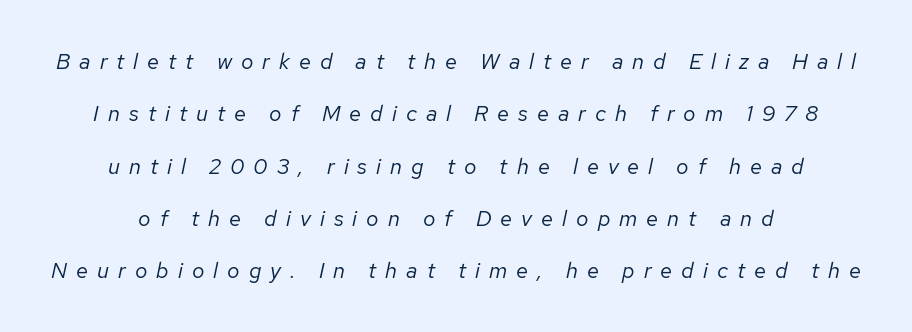
{"italic": "yes", "lean": "right", "slant_degrees": 12, "bold": "no", "underline": "no", "align": "center", "line_spacing": "loose", "line_spacing_ratio": 2.38, "letter_spacing": "wide", "letter_spacing_em": 0.41, "glyph_px": 22}
